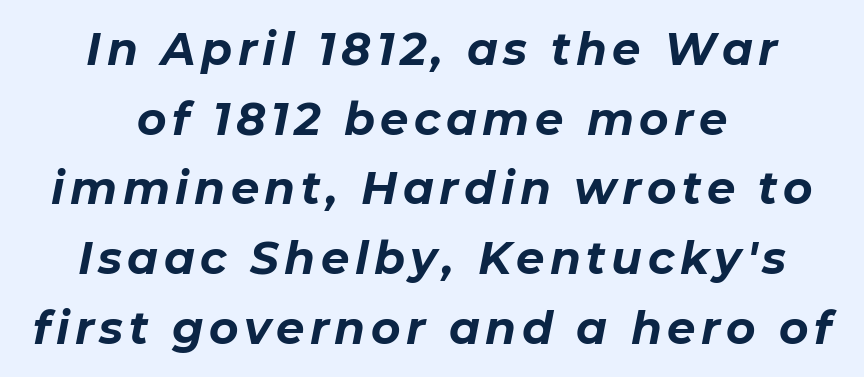
{"italic": "yes", "lean": "right", "slant_degrees": 11, "bold": "yes", "weight": "bold", "width": "normal", "stroke_contrast": "low", "x_height": "medium", "monospaced": "no", "underline": "no", "align": "center", "line_spacing": "normal", "line_spacing_ratio": 1.55, "glyph_px": 45}
